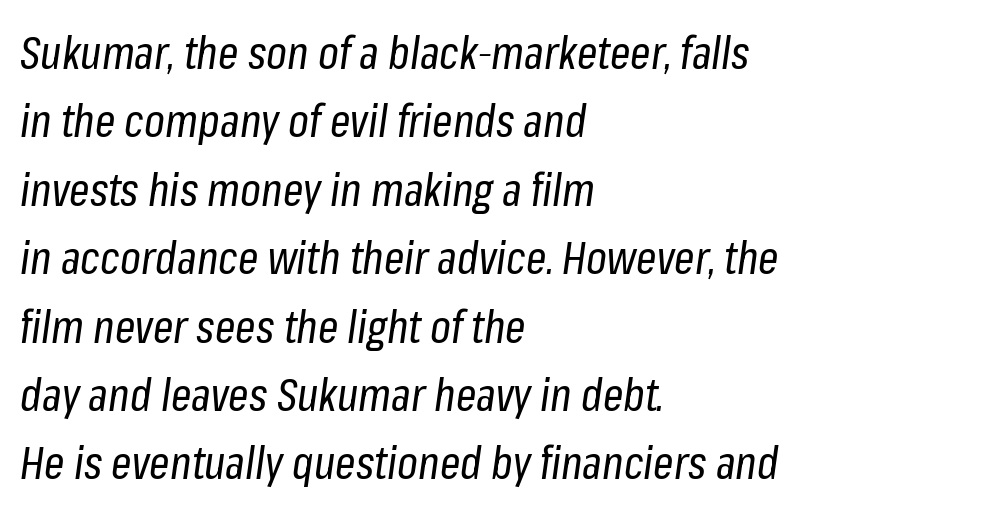
Q: Is the text bold? A: No.
Q: Is the text italic (slanted)? A: Yes, it leans right by about 8 degrees.
Q: Is the text underlined? A: No.
Q: How is the paragraph aligned? A: Left-aligned.
Q: Is the spacing between letters normal or unusually wide? A: Normal.
Q: Is the spacing between lines tight, normal or loose? A: Normal.
Q: Width (condensed, normal, or wide)? A: Condensed.
Q: Stroke contrast? A: Low.
Q: x-height? A: Medium.
Q: Monospaced? A: No.
